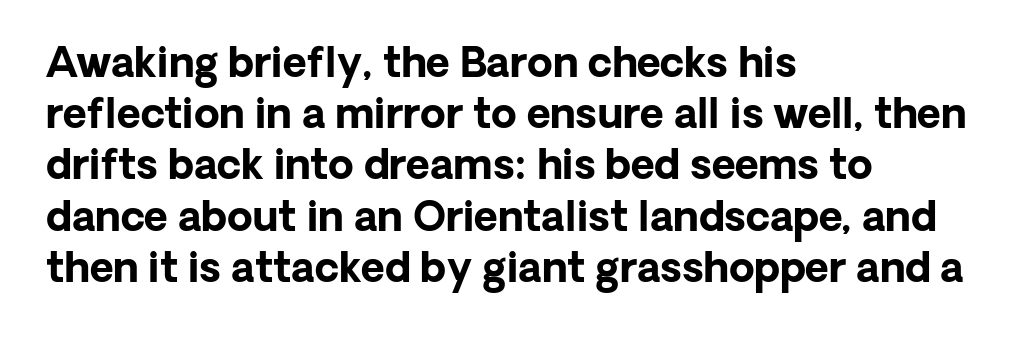
The image shows 41 px bold sans-serif type, upright; set left-aligned, normal line spacing (1.25x), normal letter spacing, not underlined; low stroke contrast and a medium x-height.
